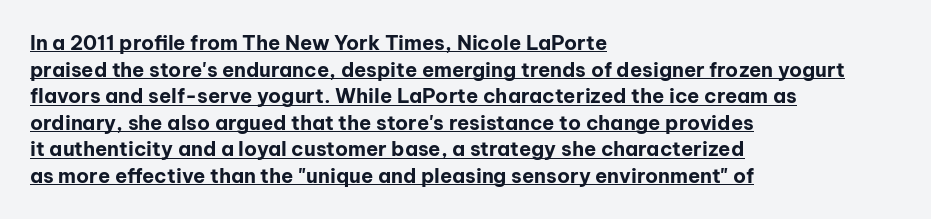
The image shows 20 px bold type, upright; set left-aligned, normal line spacing (1.33x), normal letter spacing, underlined.
